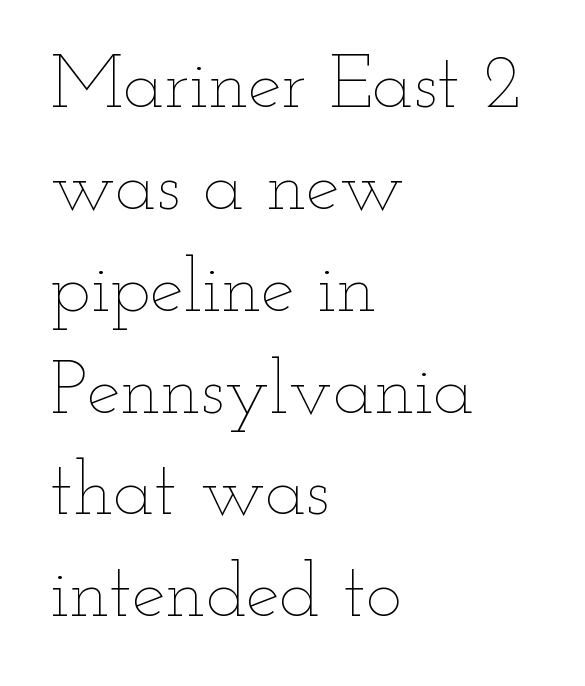
The image shows 76 px thin, wide type, upright; set left-aligned, normal line spacing (1.34x), normal letter spacing, not underlined; low stroke contrast and a small x-height.
